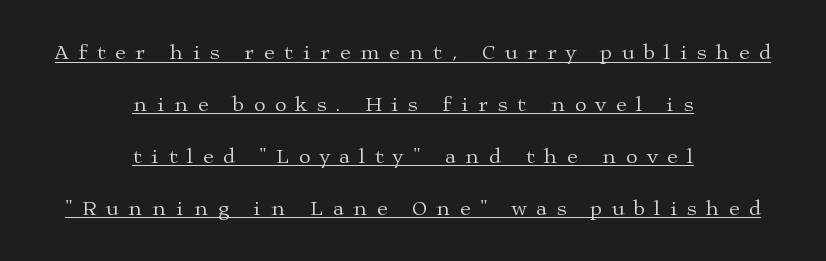
Q: Is the text bold? A: No.
Q: Is the text italic (slanted)? A: No, it is upright.
Q: Is the text underlined? A: Yes.
Q: How is the paragraph aligned? A: Centered.
Q: Is the spacing between letters normal or unusually wide? A: Unusually wide.
Q: Is the spacing between lines tight, normal or loose? A: Loose.
